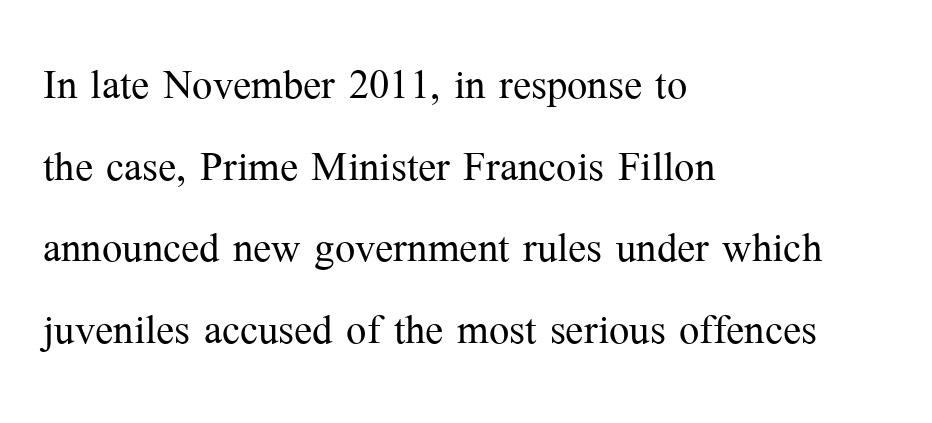
The image shows 54 px light serif type, upright; set left-aligned, normal line spacing (1.51x), normal letter spacing, not underlined; medium stroke contrast and a medium x-height.
